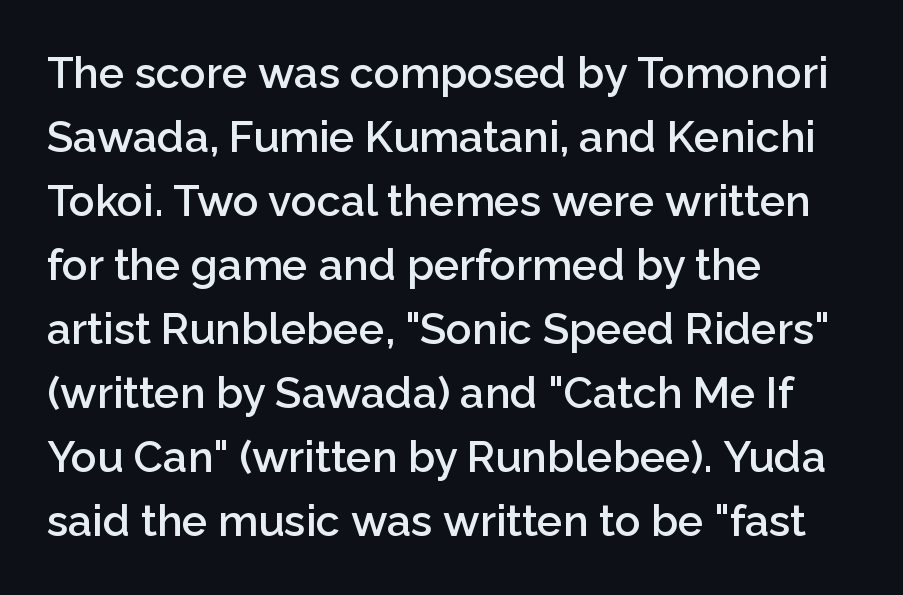
Q: Is the text bold? A: Semi-bold.
Q: Is the text italic (slanted)? A: No, it is upright.
Q: Is the typeface a serif or a sans-serif typeface? A: Sans-serif.
Q: Is the text underlined? A: No.
Q: How is the paragraph aligned? A: Left-aligned.
Q: Is the spacing between letters normal or unusually wide? A: Normal.
Q: Is the spacing between lines tight, normal or loose? A: Normal.
Q: Width (condensed, normal, or wide)? A: Normal.
Q: Stroke contrast? A: Low.
Q: x-height? A: Medium.
Q: Monospaced? A: No.
